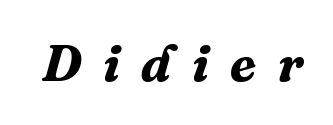
Q: Is the text bold? A: Yes.
Q: Is the text italic (slanted)? A: Yes, it leans right by about 16 degrees.
Q: Is the typeface a serif or a sans-serif typeface? A: Serif.
Q: Is the text underlined? A: No.
Q: Is the spacing between letters normal or unusually wide? A: Unusually wide.
Q: Width (condensed, normal, or wide)? A: Normal.
Q: Stroke contrast? A: Medium.
Q: x-height? A: Medium.
Q: Monospaced? A: No.
